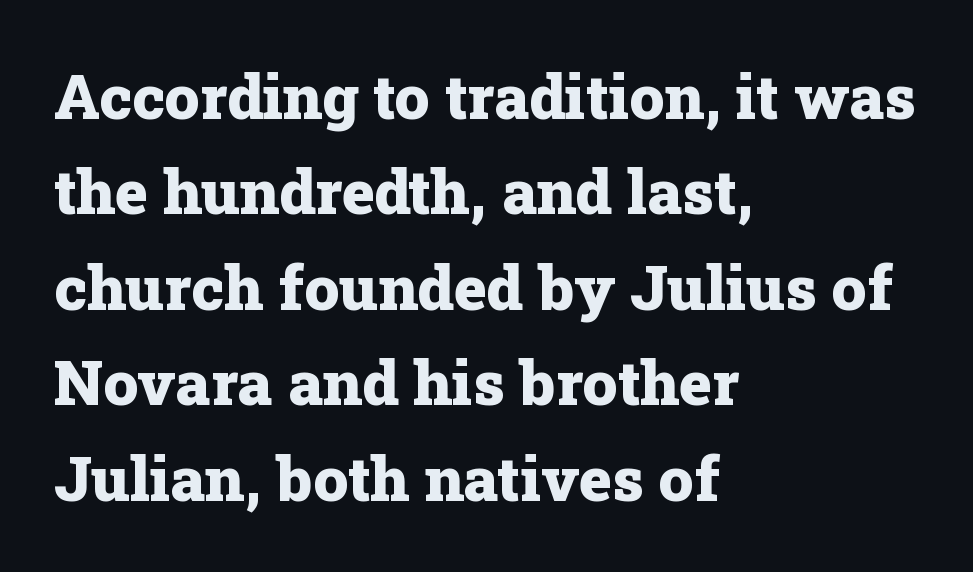
{"serif": "yes", "italic": "no", "bold": "yes", "weight": "heavy", "width": "normal", "stroke_contrast": "low", "x_height": "medium", "monospaced": "no", "underline": "no", "align": "left", "line_spacing": "normal", "line_spacing_ratio": 1.54, "letter_spacing": "normal", "letter_spacing_em": 0.0, "glyph_px": 62}
